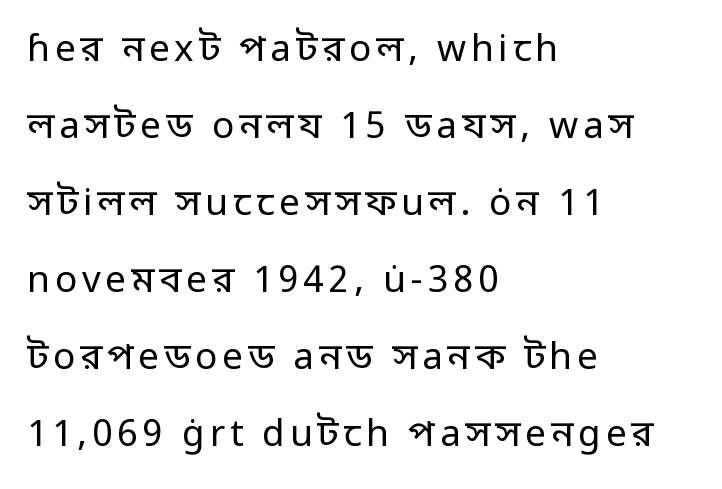
{"serif": "no", "italic": "no", "bold": "no", "weight": "regular", "width": "normal", "stroke_contrast": "low", "x_height": "medium", "monospaced": "no", "underline": "no", "align": "left", "line_spacing": "loose", "line_spacing_ratio": 2.08, "glyph_px": 37}
